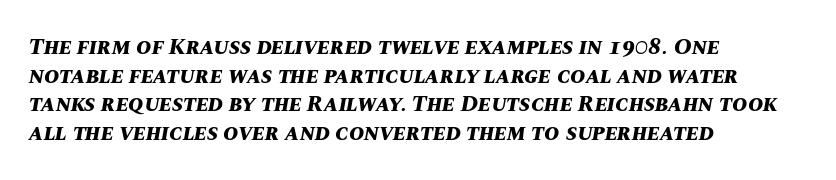
Q: Is the text bold? A: Yes.
Q: Is the text italic (slanted)? A: Yes, it leans right by about 10 degrees.
Q: Is the text underlined? A: No.
Q: How is the paragraph aligned? A: Left-aligned.
Q: Is the spacing between letters normal or unusually wide? A: Normal.
